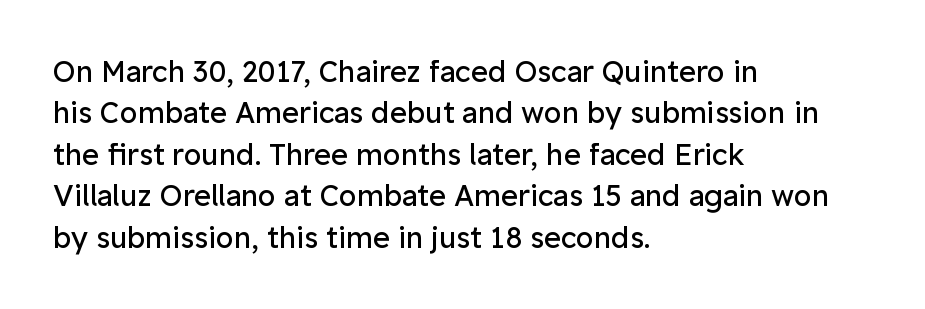
You can tell it's not italic because the verticals are truly vertical. The face used here is rendered with its standard letterfit. This rendering uses left alignment, leaving the right contour irregular. The space beneath each line is pristine and unruled.
